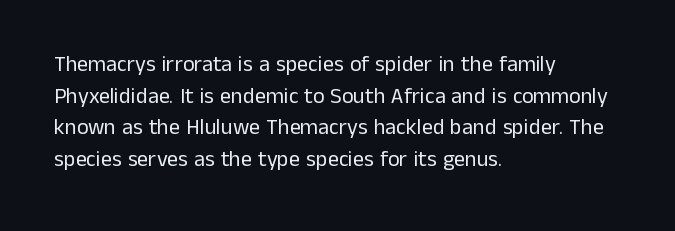
The image shows 22 px text type, upright; set left-aligned, normal line spacing (1.44x), normal letter spacing, not underlined.
